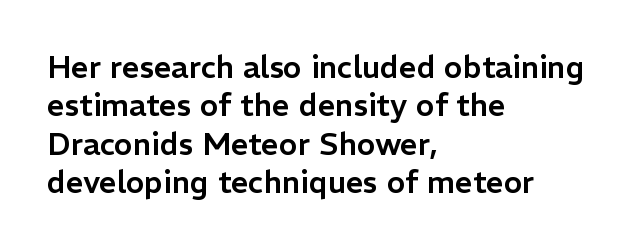
{"serif": "no", "italic": "no", "width": "normal", "stroke_contrast": "low", "x_height": "medium", "monospaced": "no", "underline": "no", "align": "left", "line_spacing_ratio": 1.24, "letter_spacing": "normal", "letter_spacing_em": 0.0, "glyph_px": 31}
